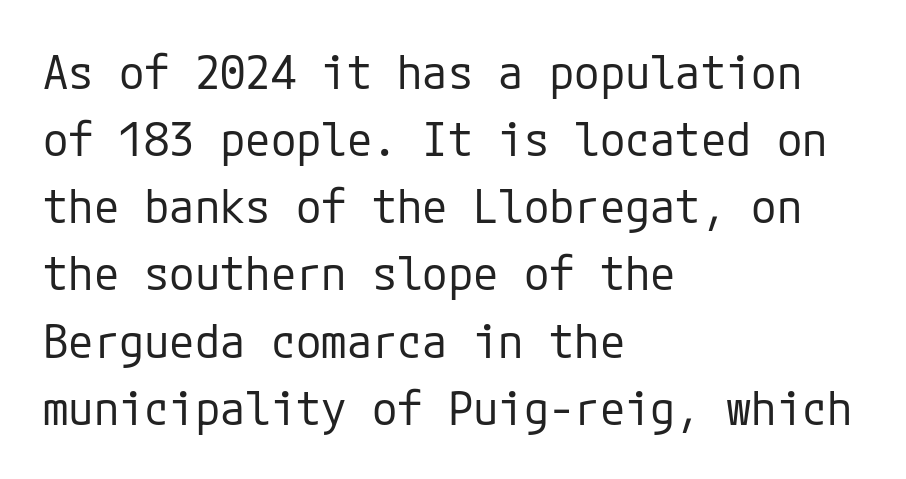
Q: Is the text bold? A: No.
Q: Is the text italic (slanted)? A: No, it is upright.
Q: Is the typeface a serif or a sans-serif typeface? A: Sans-serif.
Q: Is the text underlined? A: No.
Q: How is the paragraph aligned? A: Left-aligned.
Q: Is the spacing between letters normal or unusually wide? A: Normal.
Q: Is the spacing between lines tight, normal or loose? A: Normal.
Q: Width (condensed, normal, or wide)? A: Normal.
Q: Stroke contrast? A: Low.
Q: x-height? A: Medium.
